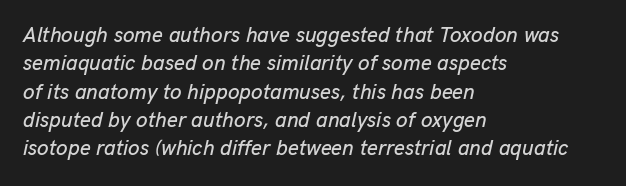
Each line starts at the same left margin while the right side varies. Clear beneath every line of the passage. Nobody touched the tracking dial on this one. This block has exactly the height ordinary leading produces. This sample uses an oblique cut, with every glyph tilted off the vertical.
